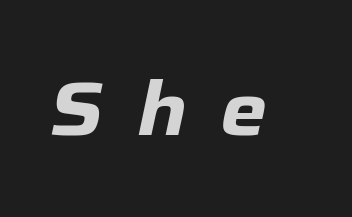
Q: Is the text bold? A: Yes.
Q: Is the text italic (slanted)? A: Yes, it leans right by about 12 degrees.
Q: Is the text underlined? A: No.
Q: Is the spacing between letters normal or unusually wide? A: Unusually wide.
Q: Width (condensed, normal, or wide)? A: Normal.
Q: Stroke contrast? A: Low.
Q: x-height? A: Medium.
Q: Monospaced? A: No.
